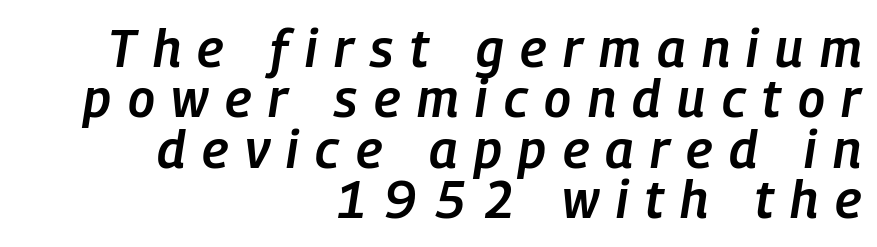
The image shows 52 px semibold, condensed type, italic (leaning right); set right-aligned, tight line spacing (0.97x), unusually wide letter spacing (+0.32 em), not underlined; low stroke contrast and a medium x-height.
